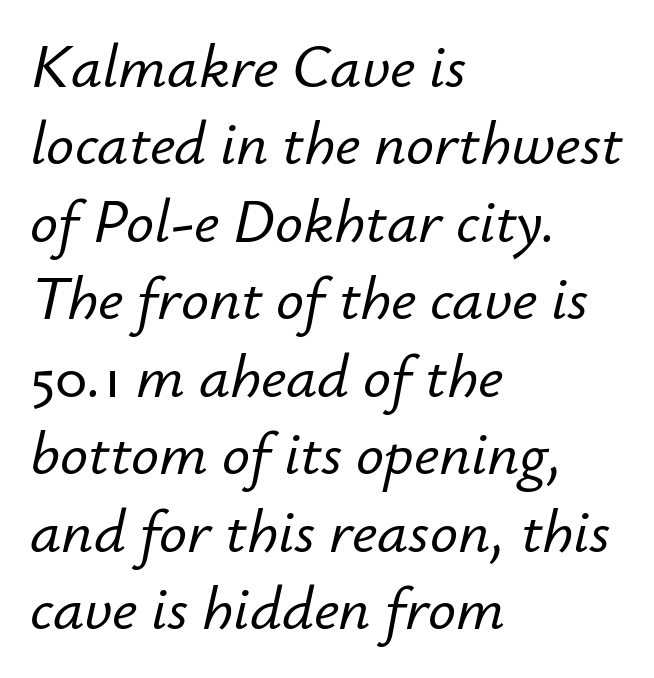
The image shows 62 px text type, italic (leaning right); set left-aligned, normal line spacing (1.25x), normal letter spacing, not underlined; low stroke contrast and a small x-height.
